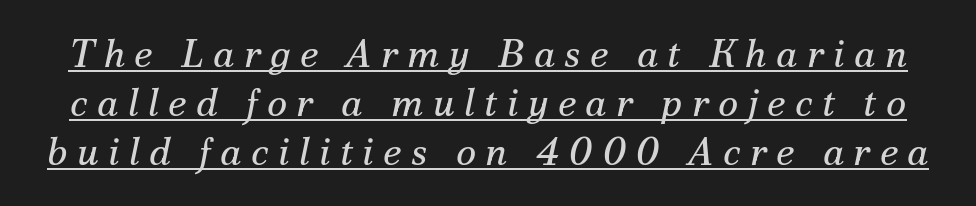
Q: Is the text bold? A: No.
Q: Is the text italic (slanted)? A: Yes, it leans right by about 12 degrees.
Q: Is the typeface a serif or a sans-serif typeface? A: Serif.
Q: Is the text underlined? A: Yes.
Q: Is the spacing between letters normal or unusually wide? A: Unusually wide.
Q: Is the spacing between lines tight, normal or loose? A: Normal.
Q: Width (condensed, normal, or wide)? A: Normal.
Q: Stroke contrast? A: Medium.
Q: x-height? A: Small.
Q: Monospaced? A: No.
